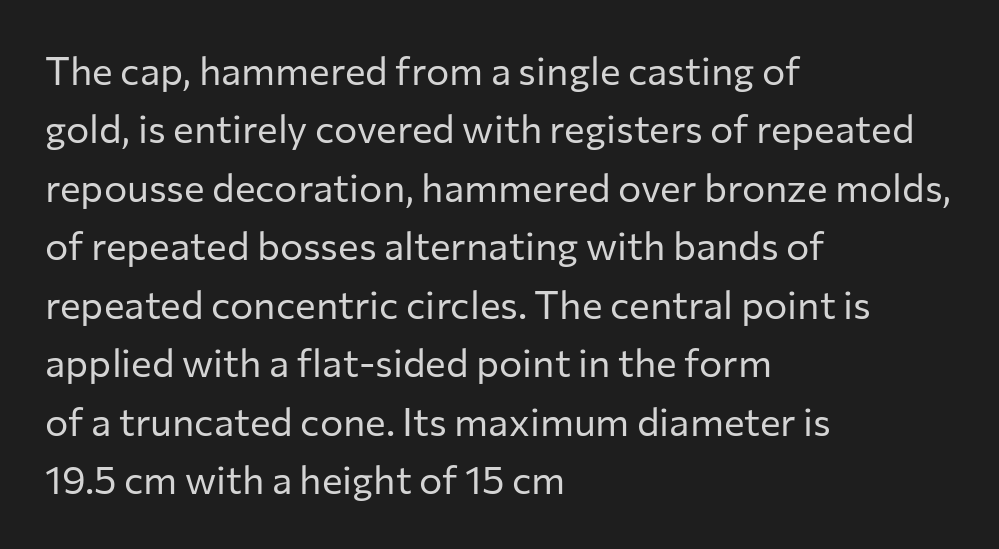
{"serif": "no", "italic": "no", "bold": "no", "weight": "regular", "width": "normal", "stroke_contrast": "low", "x_height": "medium", "monospaced": "no", "underline": "no", "align": "left", "line_spacing": "normal", "line_spacing_ratio": 1.5, "letter_spacing": "normal", "letter_spacing_em": 0.0, "glyph_px": 39}
